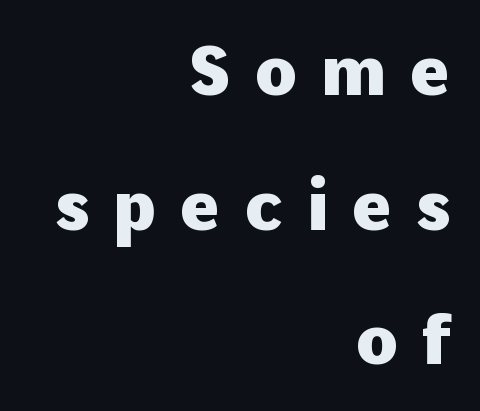
Q: Is the text bold? A: Yes.
Q: Is the text italic (slanted)? A: No, it is upright.
Q: Is the typeface a serif or a sans-serif typeface? A: Sans-serif.
Q: Is the text underlined? A: No.
Q: How is the paragraph aligned? A: Right-aligned.
Q: Is the spacing between letters normal or unusually wide? A: Unusually wide.
Q: Is the spacing between lines tight, normal or loose? A: Loose.
Q: Width (condensed, normal, or wide)? A: Normal.
Q: Stroke contrast? A: Low.
Q: x-height? A: Medium.
Q: Monospaced? A: No.
